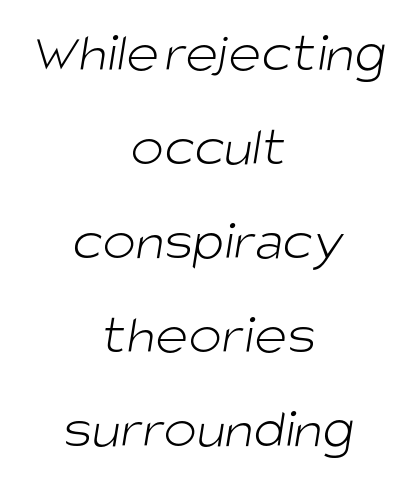
The image shows 56 px light sans-serif type; set centered, normal line spacing (1.68x), normal letter spacing, not underlined; low stroke contrast and a large x-height.
